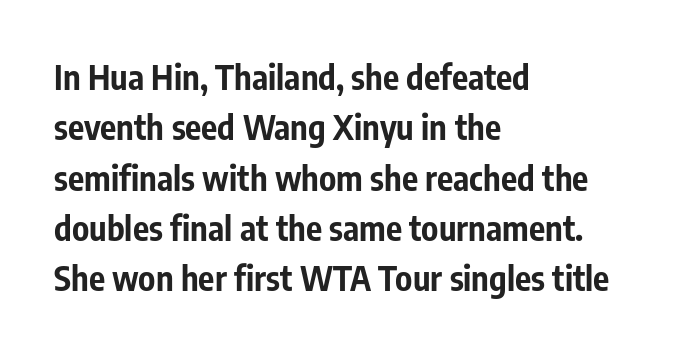
Q: Is the text bold? A: Yes.
Q: Is the text italic (slanted)? A: No, it is upright.
Q: Is the typeface a serif or a sans-serif typeface? A: Sans-serif.
Q: Is the text underlined? A: No.
Q: How is the paragraph aligned? A: Left-aligned.
Q: Is the spacing between letters normal or unusually wide? A: Normal.
Q: Is the spacing between lines tight, normal or loose? A: Normal.
Q: Width (condensed, normal, or wide)? A: Condensed.
Q: Stroke contrast? A: Low.
Q: x-height? A: Medium.
Q: Monospaced? A: No.
